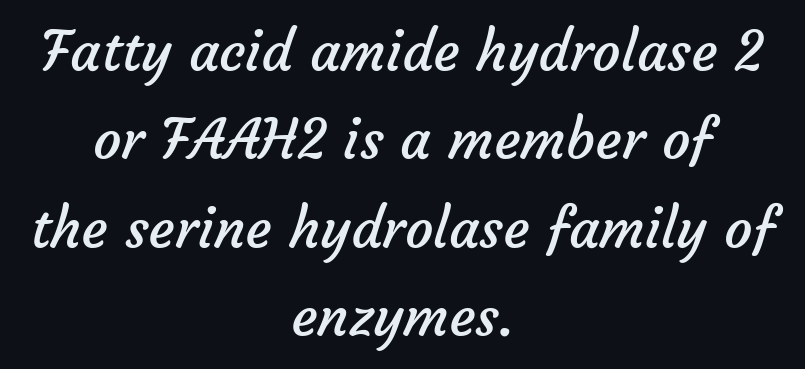
Between one letter and the next there's only the usual sliver of space. Look at the bottom of the vertical strokes: they stop flat, with no serifs. Each letter keeps its own natural width here, so spacing adapts to shape. The lines in this sample share a center point and differ in where they start and stop. Just letters on the line, the space beneath them empty. Stroke thickness stays within the range of a standard reading face or lighter.
